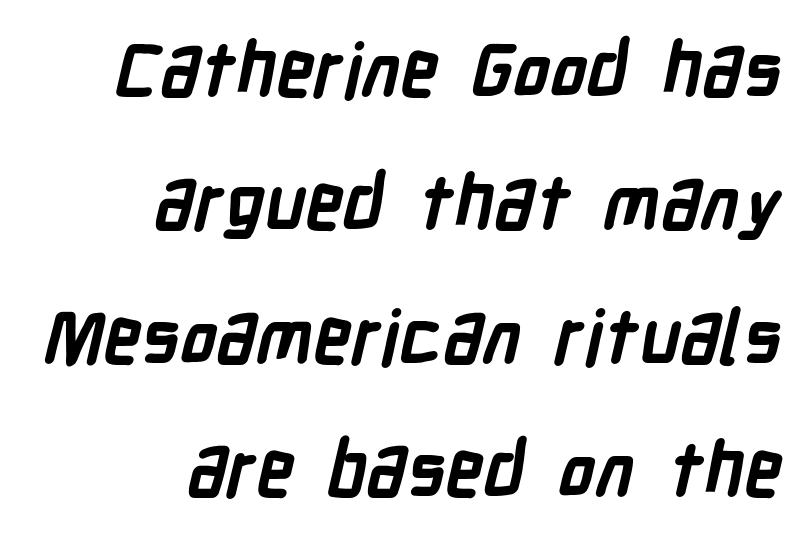
Proportional: the letters do not fall into vertical columns. Nobody drew a line under any word here. This is sans-serif lettering, the kind often seen on screens and signage. Glyph-to-glyph distance matches everyday printed text. These lines carry a lot of weight — the face is fully bold.
